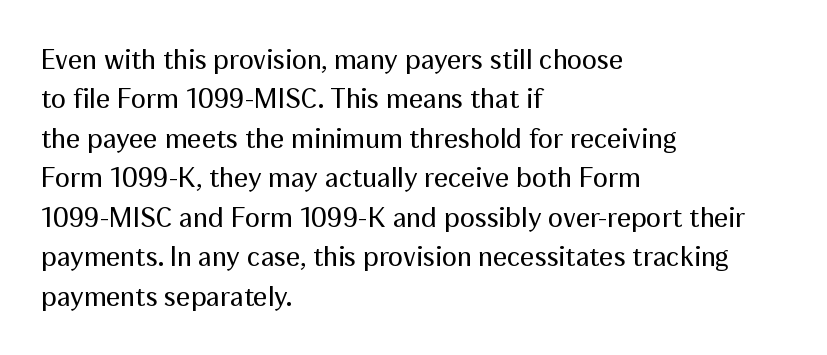
The compositor pushed each line to the left boundary. Underlining? Definitely not there. Spacing between characters is what you'd get straight out of the box. Style check: upright. The font sits on the lighter half of the weight spectrum, regular included.
